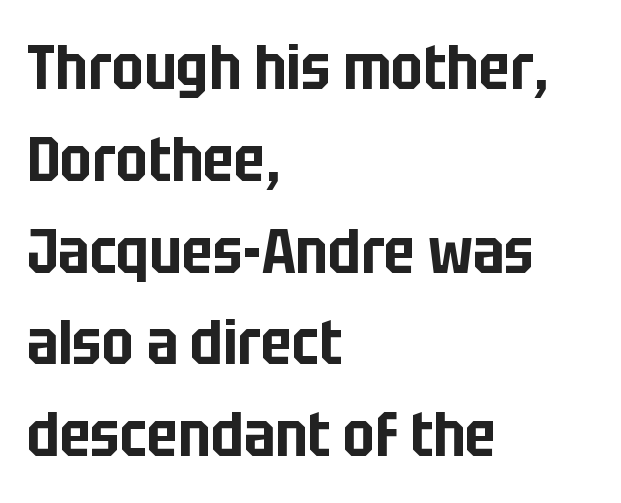
The image shows 62 px condensed sans-serif type, upright; set left-aligned, normal line spacing (1.48x), normal letter spacing, not underlined; low stroke contrast and a large x-height.
